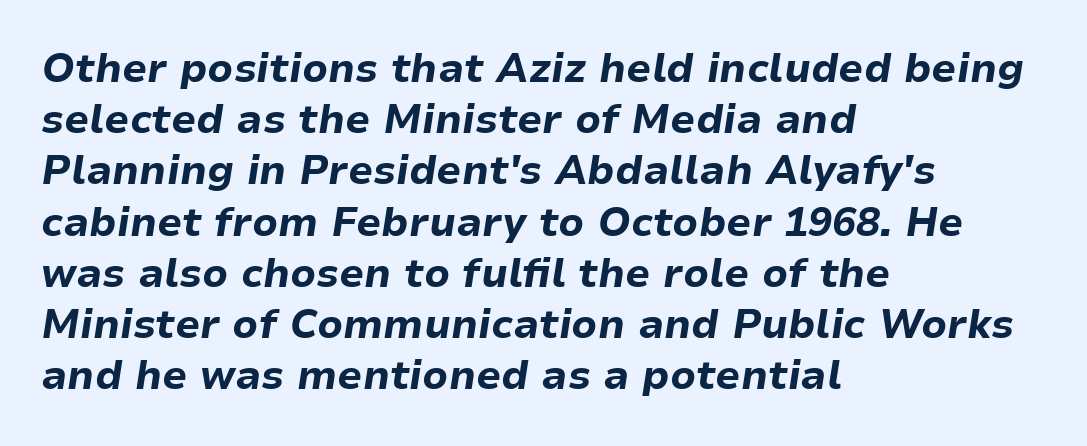
{"italic": "yes", "lean": "right", "slant_degrees": 9, "bold": "yes", "weight": "bold", "width": "normal", "stroke_contrast": "low", "x_height": "medium", "monospaced": "no", "underline": "no", "align": "left", "line_spacing": "normal", "line_spacing_ratio": 1.28, "letter_spacing": "normal", "letter_spacing_em": 0.0, "glyph_px": 40}
